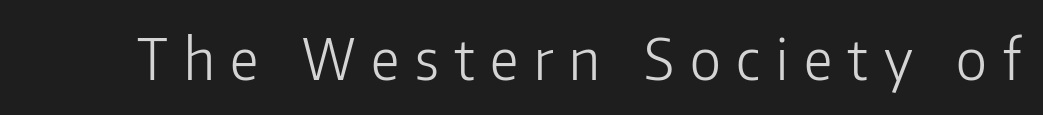
The image shows 56 px light sans-serif type, upright; set unusually wide letter spacing (+0.28 em), not underlined; low stroke contrast and a medium x-height.
